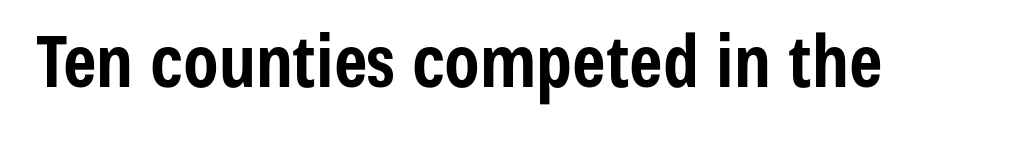
Q: Is the text bold? A: Yes.
Q: Is the text italic (slanted)? A: No, it is upright.
Q: Is the typeface a serif or a sans-serif typeface? A: Sans-serif.
Q: Is the text underlined? A: No.
Q: Is the spacing between letters normal or unusually wide? A: Normal.
Q: Width (condensed, normal, or wide)? A: Condensed.
Q: Stroke contrast? A: Low.
Q: x-height? A: Medium.
Q: Monospaced? A: No.
